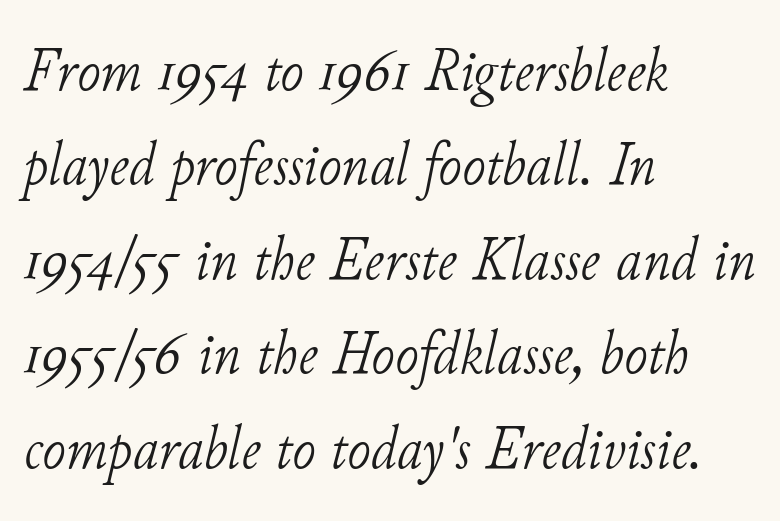
The image shows 63 px light serif type, italic (leaning right); set left-aligned, normal line spacing (1.5x), normal letter spacing, not underlined; low stroke contrast and a small x-height.
